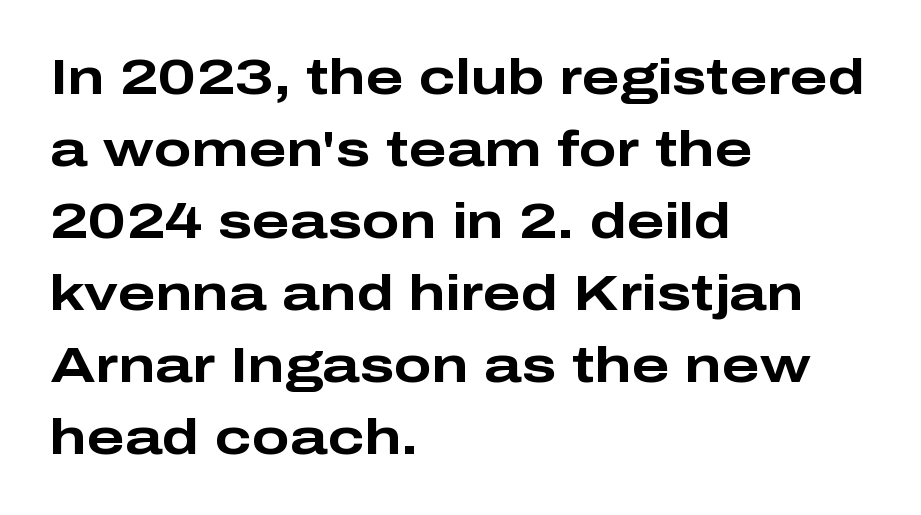
{"serif": "no", "italic": "no", "bold": "yes", "weight": "bold", "width": "wide", "stroke_contrast": "low", "x_height": "medium", "monospaced": "no", "underline": "no", "align": "left", "line_spacing": "normal", "line_spacing_ratio": 1.44, "letter_spacing": "normal", "letter_spacing_em": 0.0, "glyph_px": 50}
